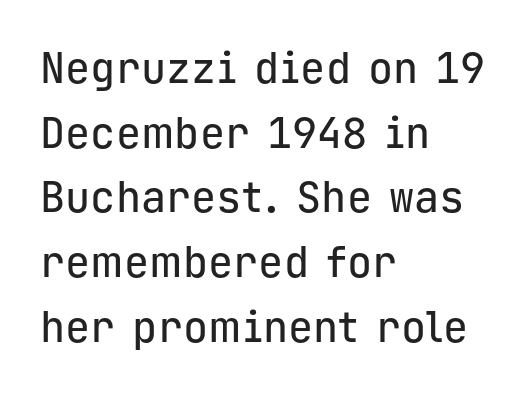
The image shows 42 px sans-serif type, upright, monospaced; set left-aligned, normal line spacing (1.54x), normal letter spacing, not underlined; low stroke contrast and a medium x-height.
